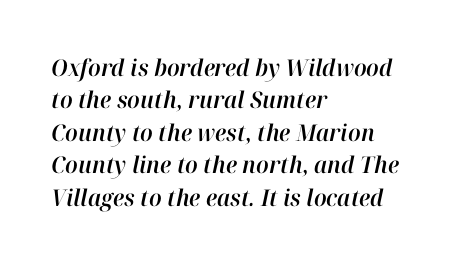
The rendering anchors every line to the left-hand side. Vertically, the passage feels balanced, rows spaced as you'd expect. Is the letter spacing exaggerated? No — it looks like the ordinary default. Beneath every word, the page is bare. Characters are canted at an angle relative to the baseline's perpendicular.
